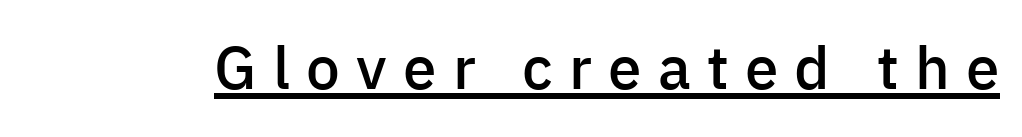
Q: Is the text bold? A: Semi-bold.
Q: Is the text italic (slanted)? A: No, it is upright.
Q: Is the typeface a serif or a sans-serif typeface? A: Sans-serif.
Q: Is the text underlined? A: Yes.
Q: Is the spacing between letters normal or unusually wide? A: Unusually wide.
Q: Width (condensed, normal, or wide)? A: Normal.
Q: Stroke contrast? A: Low.
Q: x-height? A: Medium.
Q: Monospaced? A: No.
